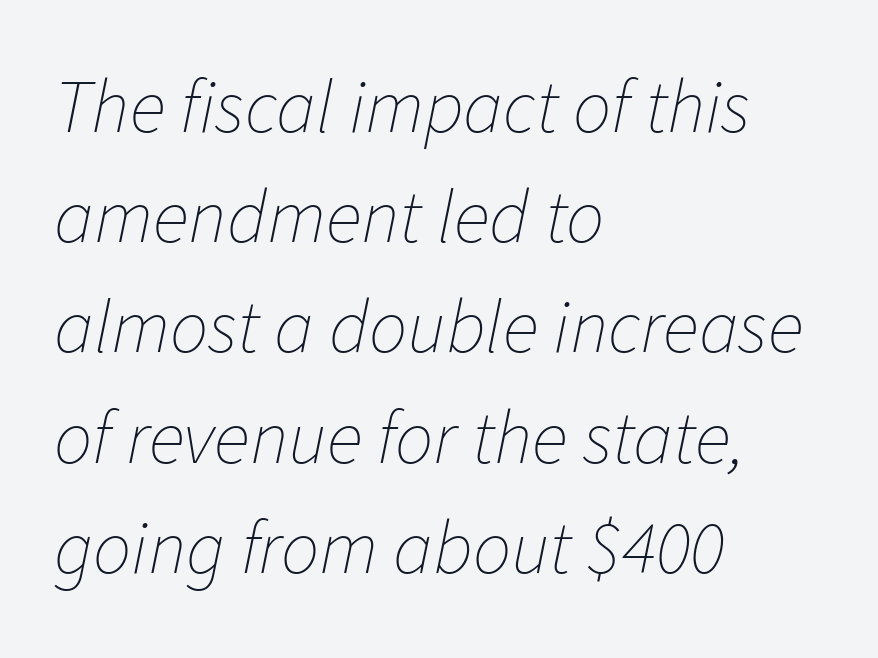
The image shows 76 px thin type, italic (leaning right); set left-aligned, normal line spacing (1.45x), normal letter spacing, not underlined; low stroke contrast and a medium x-height.
